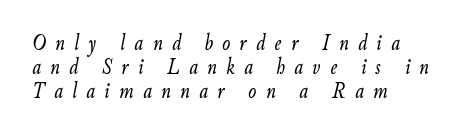
The image shows 24 px text type, italic (leaning right); set left-aligned, tight line spacing (0.99x), unusually wide letter spacing (+0.39 em), not underlined.
